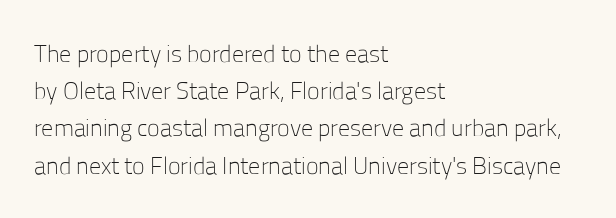
Q: Is the text bold? A: No.
Q: Is the text italic (slanted)? A: No, it is upright.
Q: Is the text underlined? A: No.
Q: How is the paragraph aligned? A: Left-aligned.
Q: Is the spacing between letters normal or unusually wide? A: Normal.
Q: Is the spacing between lines tight, normal or loose? A: Normal.
